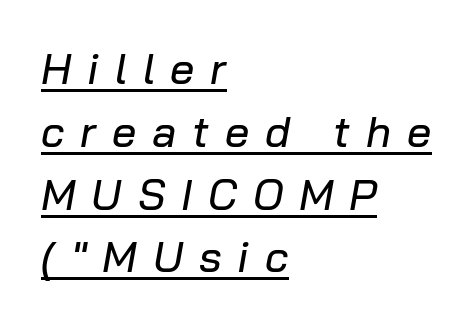
{"italic": "yes", "lean": "right", "slant_degrees": 10, "width": "normal", "stroke_contrast": "low", "x_height": "medium", "monospaced": "no", "underline": "yes", "align": "left", "line_spacing": "normal", "line_spacing_ratio": 1.46, "letter_spacing": "wide", "letter_spacing_em": 0.37, "glyph_px": 43}
